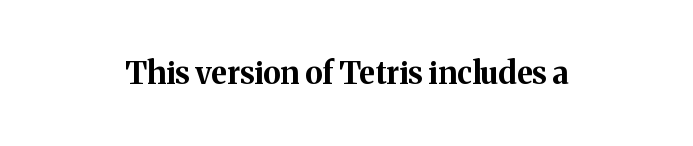
The image shows 31 px bold serif type, upright; set normal letter spacing, not underlined; medium stroke contrast and a medium x-height.
